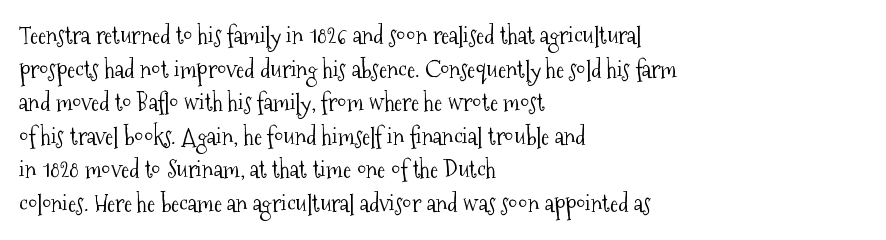
Does the copy run flush right? No — it runs flush left. Does extra space separate the letters? No, they use regular spacing. The letters look calm and open, with moderate or lighter stems. Beneath every word, the page is bare. Normally led — the rows are evenly, conventionally spaced.
